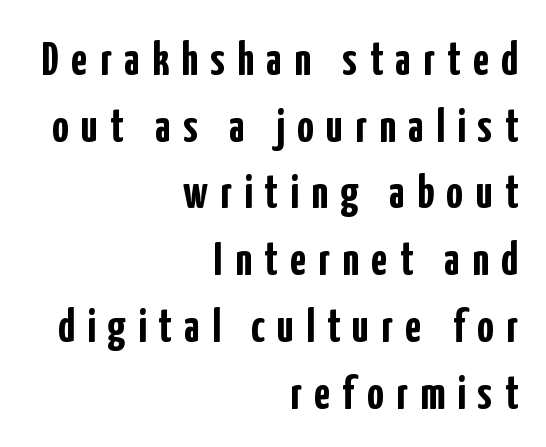
What stands out about the letter spacing? Its width — letters are far apart. Varying glyph widths throughout — classic text-font behaviour. Casual observation: everything's shoved over to the right. A typesetter would label this face a sans.
